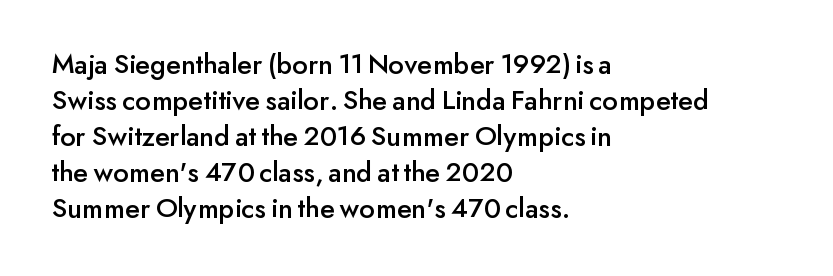
{"serif": "no", "italic": "no", "width": "normal", "stroke_contrast": "low", "x_height": "small", "monospaced": "no", "underline": "no", "align": "left", "line_spacing_ratio": 1.24, "letter_spacing": "normal", "letter_spacing_em": 0.0, "glyph_px": 29}
